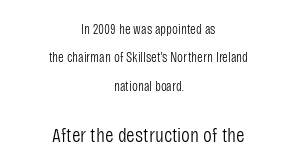
Beneath every word, the page is bare. If you squint, the bottom block still reads clearly — it's the larger of the two. Unlike italic type, these characters show no tilt at all. The space between consecutive lines is lavish. Visually the block forms a symmetrical silhouette, jagged on both flanks. These glyphs show unthickened strokes, regular width or finer.
